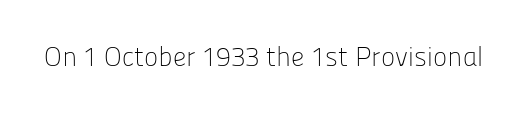
{"italic": "no", "bold": "no", "underline": "no", "letter_spacing": "normal", "letter_spacing_em": 0.0, "glyph_px": 27}
